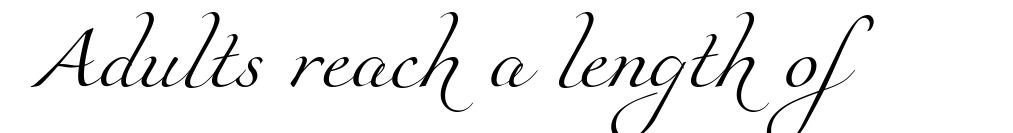
{"serif": "yes", "bold": "no", "weight": "light", "width": "normal", "stroke_contrast": "medium", "x_height": "small", "monospaced": "no", "underline": "no", "letter_spacing": "normal", "letter_spacing_em": 0.0, "glyph_px": 64}
